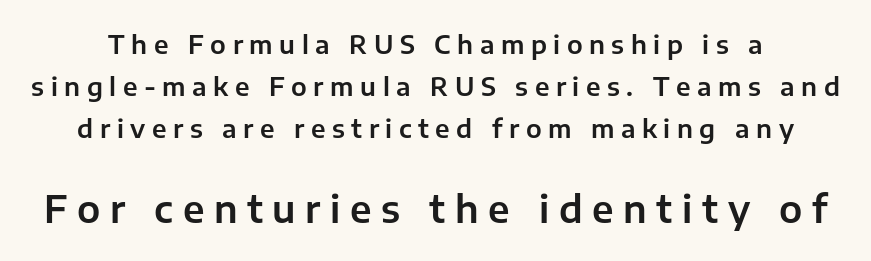
The image shows 37 px sans-serif type, upright; set normal line spacing (1.69x), unusually wide letter spacing (+0.26 em), not underlined; the second (bottom) block is 1.48x larger; low stroke contrast and a medium x-height.
